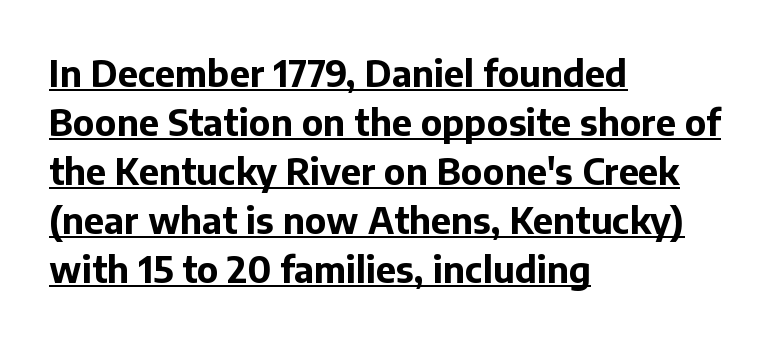
Strong, thick strokes mark this as bold type. This sample has the flowing, uneven cadence of proportional lettering. Underline: present. This rendering uses left alignment, leaving the right contour irregular.
